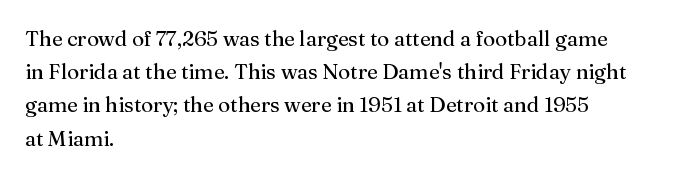
Q: Is the text bold? A: No.
Q: Is the text italic (slanted)? A: No, it is upright.
Q: Is the text underlined? A: No.
Q: How is the paragraph aligned? A: Left-aligned.
Q: Is the spacing between letters normal or unusually wide? A: Normal.
Q: Is the spacing between lines tight, normal or loose? A: Normal.
